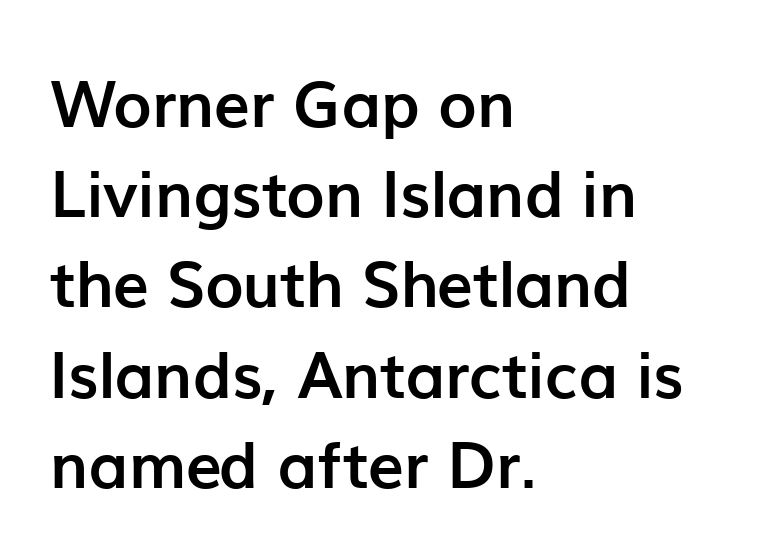
{"serif": "no", "italic": "no", "bold": "yes", "weight": "semibold", "width": "normal", "stroke_contrast": "low", "x_height": "medium", "monospaced": "no", "underline": "no", "align": "left", "line_spacing": "normal", "line_spacing_ratio": 1.41, "letter_spacing": "normal", "letter_spacing_em": 0.0, "glyph_px": 64}
